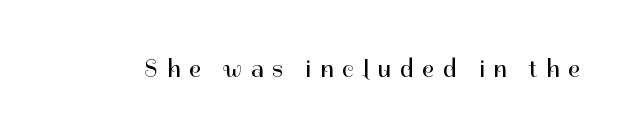
The image shows 25 px text type, upright; set unusually wide letter spacing (+0.35 em), not underlined.
